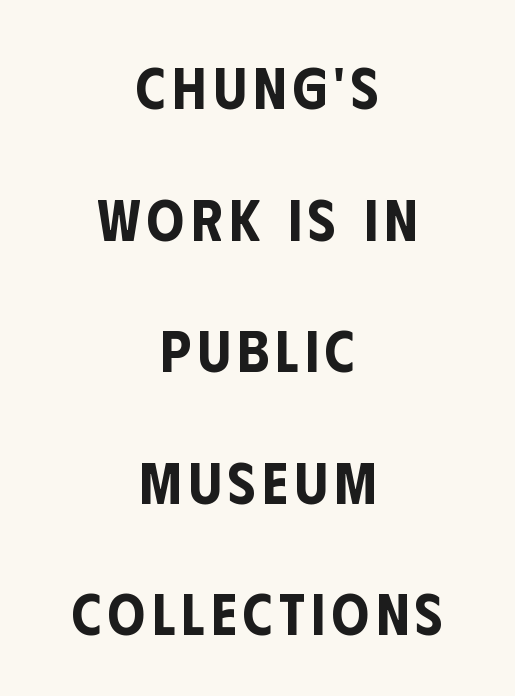
{"serif": "no", "italic": "no", "width": "condensed", "stroke_contrast": "low", "x_height": "large", "monospaced": "no", "underline": "no", "align": "center", "line_spacing": "loose", "line_spacing_ratio": 2.23, "glyph_px": 59}
